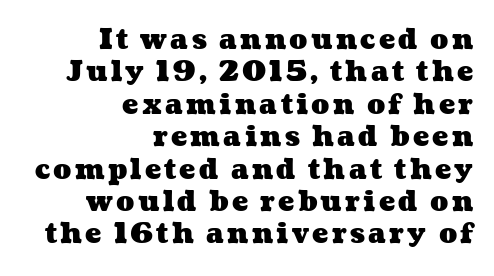
{"bold": "yes", "underline": "no", "align": "right", "line_spacing_ratio": 1.2, "glyph_px": 27}
